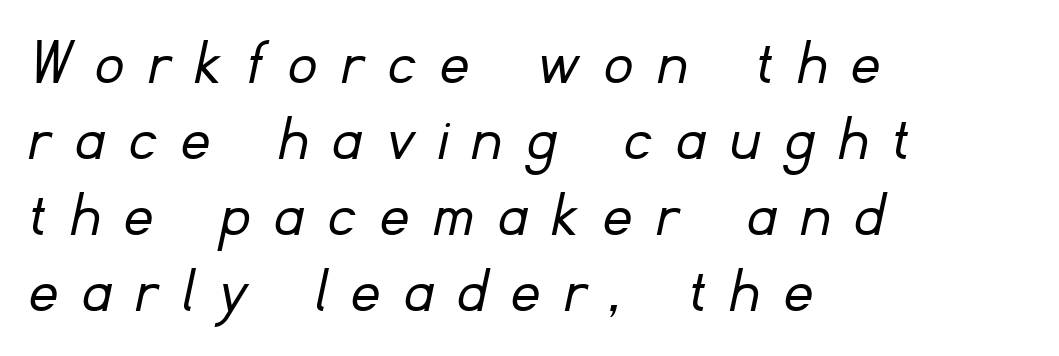
The image shows 68 px light sans-serif type; set left-aligned, tight line spacing (1.12x), unusually wide letter spacing (+0.38 em), not underlined; low stroke contrast and a small x-height.
